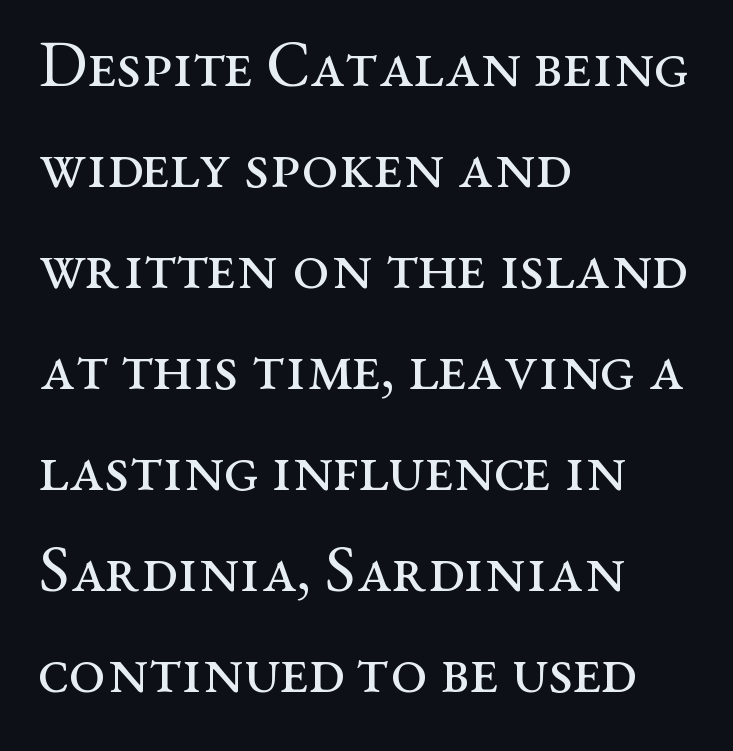
{"serif": "yes", "italic": "no", "bold": "no", "weight": "regular", "width": "wide", "stroke_contrast": "medium", "x_height": "medium", "monospaced": "no", "underline": "no", "align": "left", "line_spacing": "normal", "line_spacing_ratio": 1.53, "letter_spacing": "normal", "letter_spacing_em": 0.0, "glyph_px": 66}
